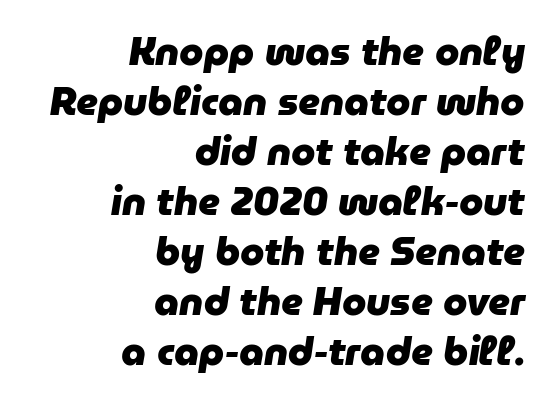
Q: Is the text bold? A: Yes.
Q: Is the text italic (slanted)? A: Yes, it leans right by about 9 degrees.
Q: Is the text underlined? A: No.
Q: How is the paragraph aligned? A: Right-aligned.
Q: Is the spacing between letters normal or unusually wide? A: Normal.
Q: Is the spacing between lines tight, normal or loose? A: Normal.
Q: Width (condensed, normal, or wide)? A: Normal.
Q: Stroke contrast? A: Low.
Q: x-height? A: Medium.
Q: Monospaced? A: No.
